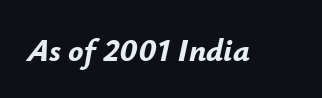
The space beneath each line is pristine and unruled. Is this a fixed-width face? No — the glyphs have proportional, varying widths. The passage shown has conventional tracking throughout. In terms of posture, this sample is oblique. This is heavy type, rendered in bold.
